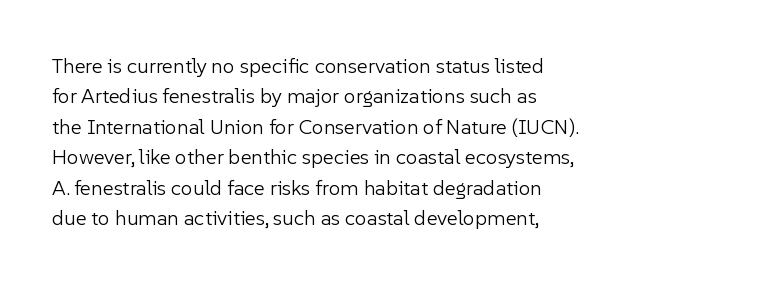
{"italic": "no", "bold": "no", "underline": "no", "align": "left", "line_spacing": "normal", "line_spacing_ratio": 1.45, "letter_spacing": "normal", "letter_spacing_em": 0.0, "glyph_px": 21}
